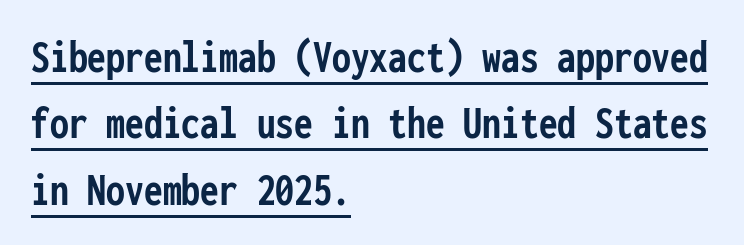
The text block is weighted toward the left margin, trailing off unevenly rightward. A typesetter would call this monospace, since all characters share one set width. The typesetter has applied underlining to the passage shown. Serifs: no, the terminals of the letterforms are clean. Bold? Absolutely — the strokes are thick and heavy.
